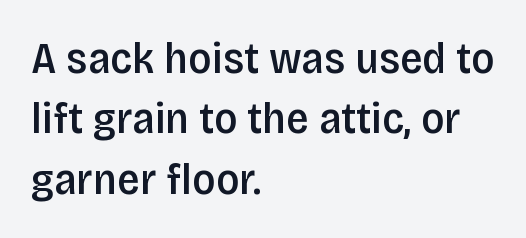
Q: Is the text bold? A: Semi-bold.
Q: Is the text italic (slanted)? A: No, it is upright.
Q: Is the typeface a serif or a sans-serif typeface? A: Sans-serif.
Q: Is the text underlined? A: No.
Q: How is the paragraph aligned? A: Left-aligned.
Q: Is the spacing between letters normal or unusually wide? A: Normal.
Q: Is the spacing between lines tight, normal or loose? A: Normal.
Q: Width (condensed, normal, or wide)? A: Condensed.
Q: Stroke contrast? A: Low.
Q: x-height? A: Large.
Q: Monospaced? A: No.
